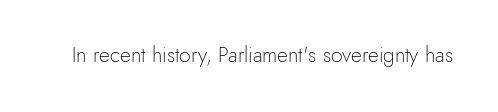
{"italic": "no", "bold": "no", "underline": "no", "letter_spacing": "normal", "letter_spacing_em": 0.0, "glyph_px": 21}
